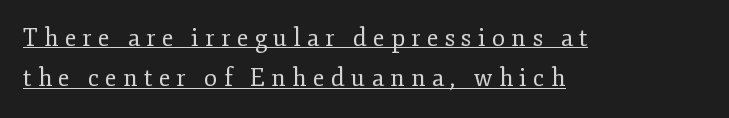
Q: Is the text bold? A: No.
Q: Is the text italic (slanted)? A: No, it is upright.
Q: Is the text underlined? A: Yes.
Q: How is the paragraph aligned? A: Left-aligned.
Q: Is the spacing between letters normal or unusually wide? A: Unusually wide.
Q: Is the spacing between lines tight, normal or loose? A: Normal.
